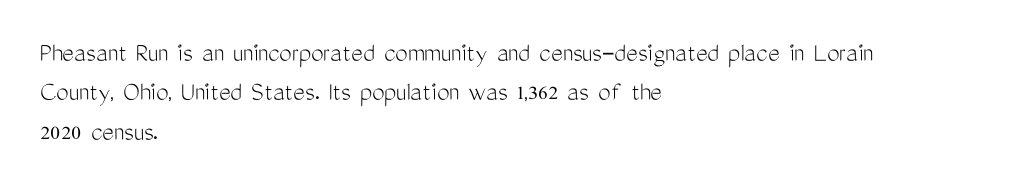
Q: Is the text bold? A: No.
Q: Is the text italic (slanted)? A: No, it is upright.
Q: Is the typeface a serif or a sans-serif typeface? A: Sans-serif.
Q: Is the text underlined? A: No.
Q: How is the paragraph aligned? A: Left-aligned.
Q: Is the spacing between letters normal or unusually wide? A: Normal.
Q: Is the spacing between lines tight, normal or loose? A: Normal.
Q: Width (condensed, normal, or wide)? A: Condensed.
Q: Stroke contrast? A: Medium.
Q: x-height? A: Medium.
Q: Monospaced? A: No.
